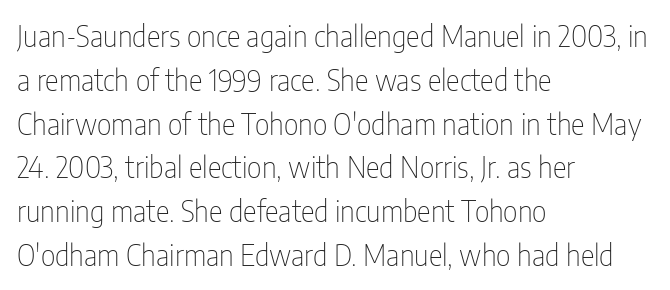
Short and long lines alike share a common starting point at left. Just letters on the line, the space beneath them empty. This rendering leaves character spacing at its baseline value. Quick note: interline space is typical. Is this a heavy cut? Hardly; it is regular or lighter. The passage shown is typed in a proportional face where columns would drift.
